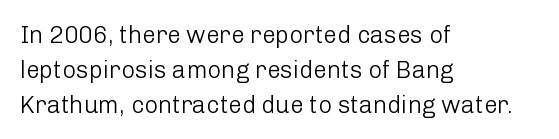
{"italic": "no", "bold": "no", "underline": "no", "align": "left", "line_spacing": "normal", "line_spacing_ratio": 1.45, "letter_spacing": "normal", "letter_spacing_em": 0.0, "glyph_px": 24}
